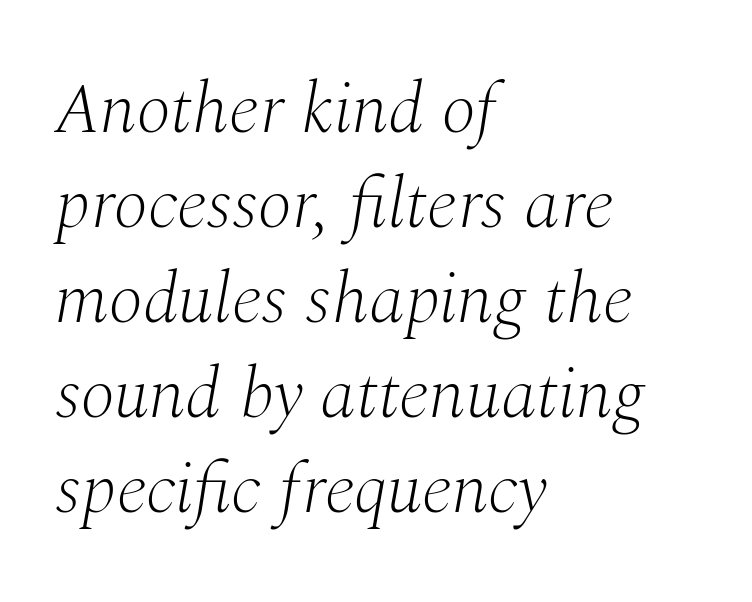
{"serif": "yes", "italic": "yes", "lean": "right", "slant_degrees": 10, "bold": "no", "weight": "light", "width": "normal", "stroke_contrast": "medium", "x_height": "medium", "monospaced": "no", "underline": "no", "align": "left", "line_spacing": "normal", "line_spacing_ratio": 1.32, "letter_spacing": "normal", "letter_spacing_em": 0.0, "glyph_px": 72}
